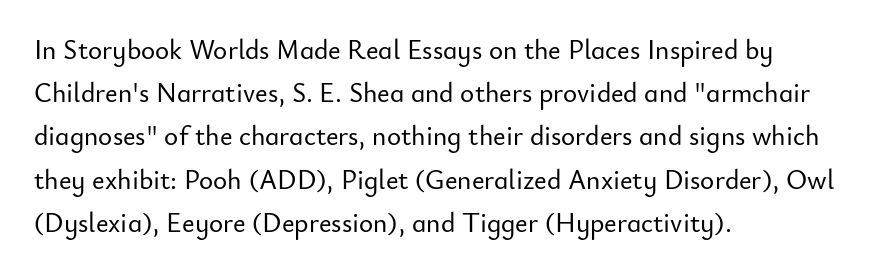
Anything drawn beneath the words? Only blank space. In terms of letterspacing, this is plain default setting. No italicization has been applied; the sample stays upright. The block of text has a typical density, with ordinary space between rows. Horizontal alignment here is leftward, the default for most running prose.
